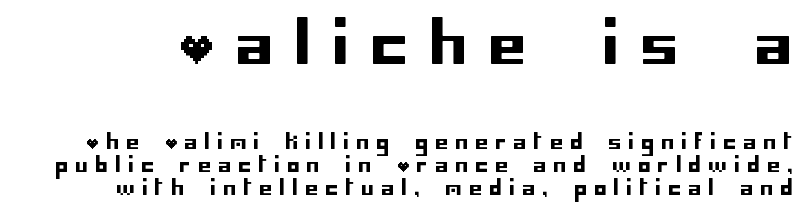
Serif or sans? Sans — the stroke terminals are bare. The emphasis by scale lands on block number one, above. The horizontal fit of the characters is loose and conspicuously gappy. Check the space under the baseline: it is left empty. Nope, not italic — everything's standing straight.
